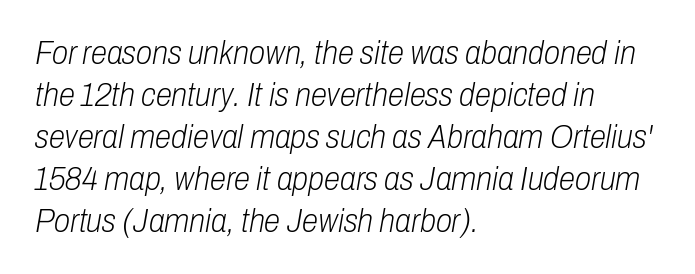
The image shows 33 px light, condensed type, italic (leaning right); set left-aligned, normal line spacing (1.27x), normal letter spacing, not underlined; low stroke contrast and a medium x-height.
